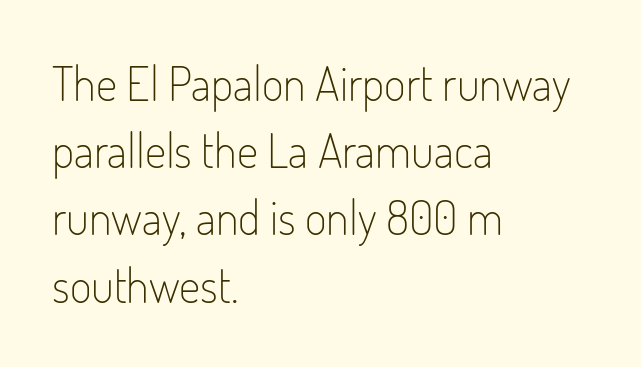
The image shows 47 px light, condensed sans-serif type, upright; set left-aligned, normal line spacing (1.43x), normal letter spacing, not underlined; low stroke contrast and a small x-height.
